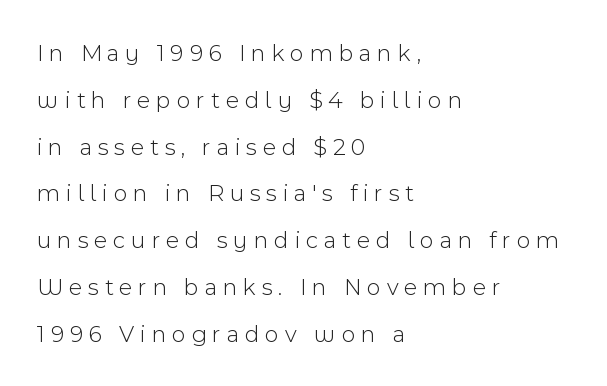
{"italic": "no", "bold": "no", "underline": "no", "align": "left", "line_spacing": "loose", "line_spacing_ratio": 1.95, "letter_spacing": "wide", "letter_spacing_em": 0.25, "glyph_px": 24}
